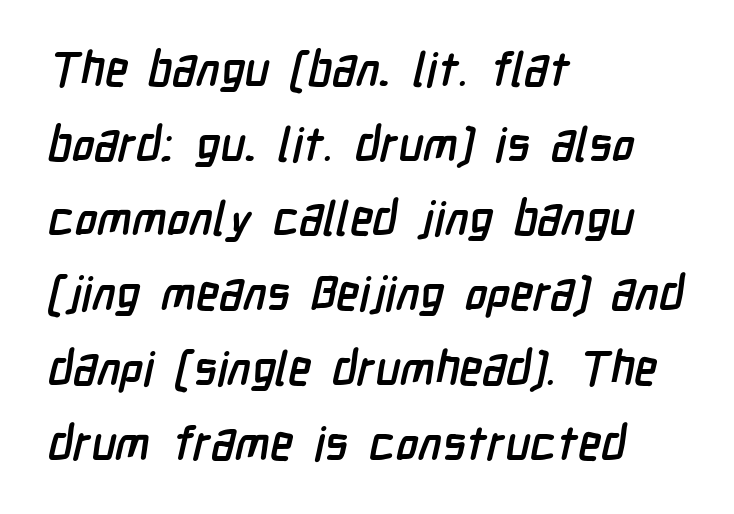
The image shows 47 px semibold, condensed sans-serif type; set left-aligned, normal line spacing (1.59x), normal letter spacing, not underlined; low stroke contrast and a medium x-height.
